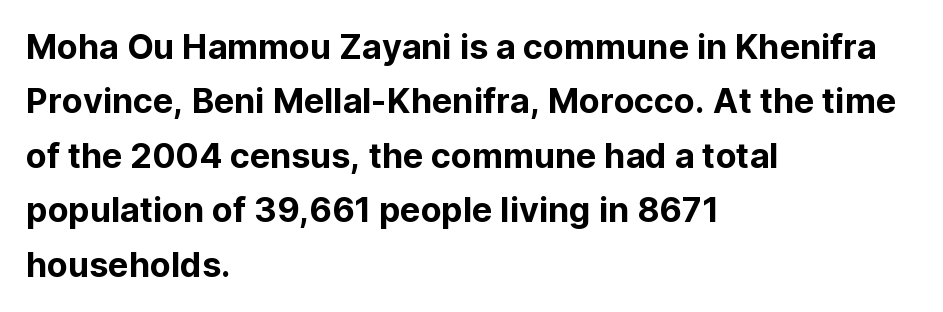
Notice how the stems are strictly vertical — no italics here. Grotesque or geometric, the face here clearly has no serifs. Which margin do the lines hug? The left one — the right edge is uneven. Summary of vertical rhythm: regular, with standard interline spacing. Varying glyph widths throughout — classic text-font behaviour.
